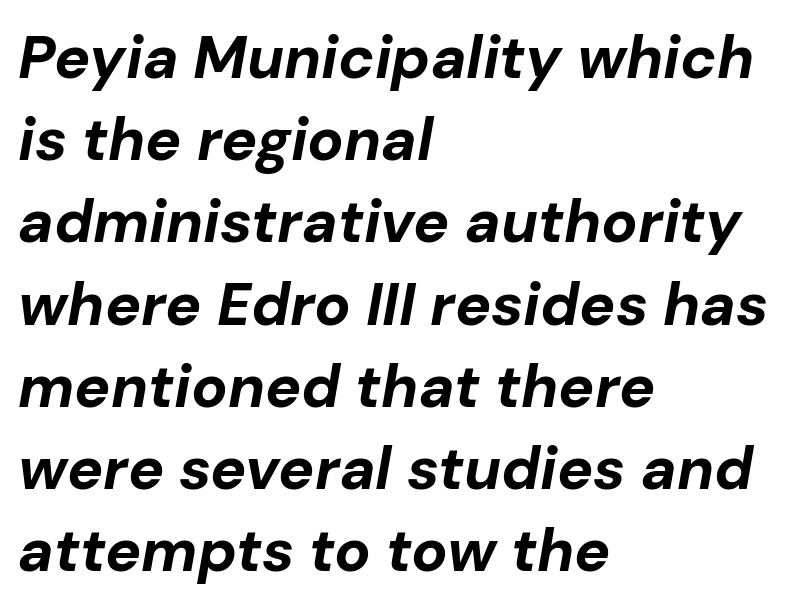
{"italic": "yes", "lean": "right", "slant_degrees": 10, "bold": "yes", "weight": "bold", "width": "normal", "stroke_contrast": "low", "x_height": "medium", "monospaced": "no", "underline": "no", "align": "left", "line_spacing": "normal", "line_spacing_ratio": 1.37, "letter_spacing": "normal", "letter_spacing_em": 0.0, "glyph_px": 60}
